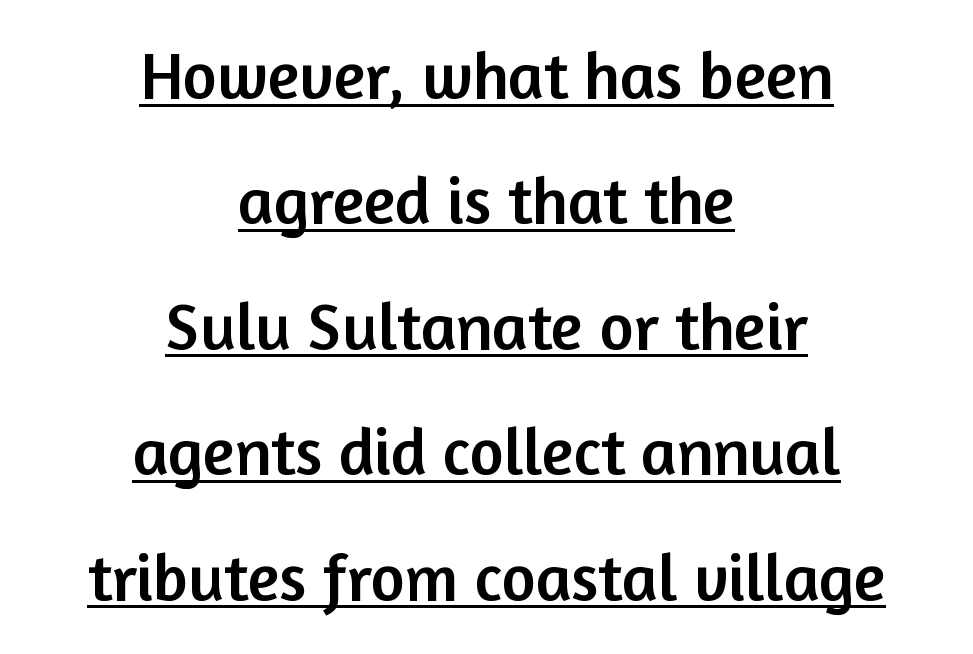
Q: Is the text italic (slanted)? A: No, it is upright.
Q: Is the typeface a serif or a sans-serif typeface? A: Sans-serif.
Q: Is the text underlined? A: Yes.
Q: How is the paragraph aligned? A: Centered.
Q: Is the spacing between letters normal or unusually wide? A: Normal.
Q: Is the spacing between lines tight, normal or loose? A: Loose.
Q: Width (condensed, normal, or wide)? A: Normal.
Q: Stroke contrast? A: Low.
Q: x-height? A: Medium.
Q: Monospaced? A: No.
